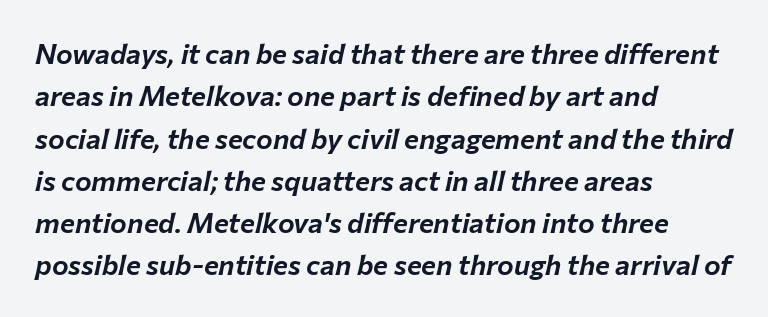
The space between consecutive lines is moderate. Horizontally, the lines are justified to the leading edge only. The passage shown is typed in a proportional face where columns would drift. This sample uses an oblique cut, with every glyph tilted off the vertical. You could call the tracking neutral — neither tight nor loose. The space directly below the letters is spotless.
